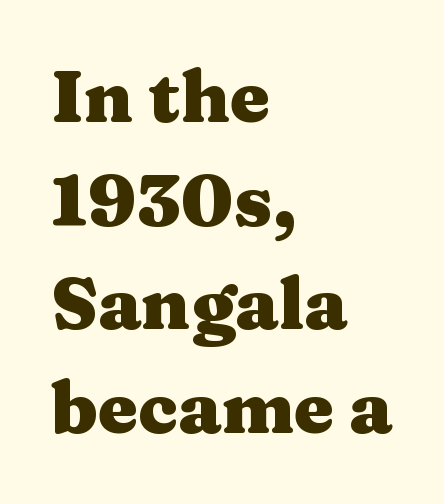
Check under the words: just untouched page. Nope, not italic — everything's standing straight. The lines are quadded left. Inter-character spacing is left at the font's built-in metrics.
